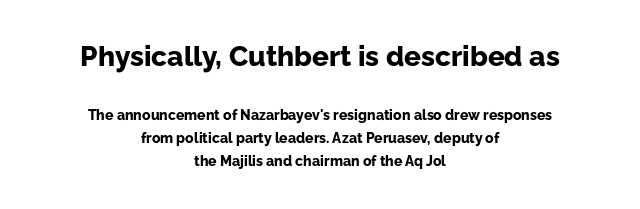
You could call the tracking neutral — neither tight nor loose. The text was rendered using a sans face with plain stroke endings. The passage shown begins with its larger block and ends with its smaller one. Bold? Absolutely — the strokes are thick and heavy. Descenders hang freely into open space. Does the leading feel generous? No, just average.
